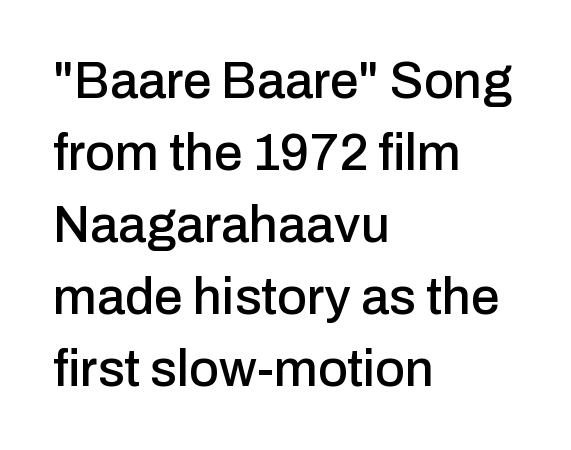
The image shows 51 px sans-serif type, upright; set left-aligned, normal line spacing (1.41x), normal letter spacing, not underlined; low stroke contrast and a medium x-height.
